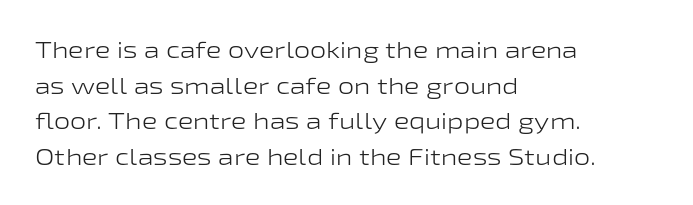
{"italic": "no", "bold": "no", "underline": "no", "align": "left", "line_spacing": "normal", "line_spacing_ratio": 1.55, "letter_spacing": "normal", "letter_spacing_em": 0.0, "glyph_px": 23}
